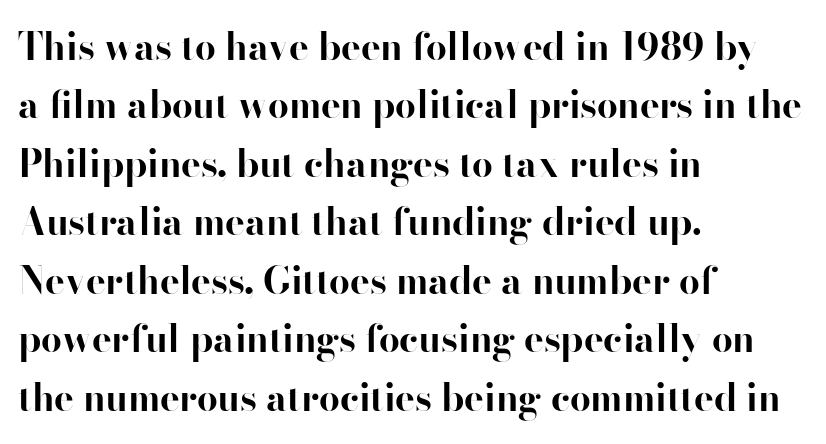
Q: Is the text bold? A: Yes.
Q: Is the text italic (slanted)? A: No, it is upright.
Q: Is the typeface a serif or a sans-serif typeface? A: Sans-serif.
Q: Is the text underlined? A: No.
Q: How is the paragraph aligned? A: Left-aligned.
Q: Is the spacing between letters normal or unusually wide? A: Normal.
Q: Is the spacing between lines tight, normal or loose? A: Normal.
Q: Width (condensed, normal, or wide)? A: Normal.
Q: Stroke contrast? A: High.
Q: x-height? A: Small.
Q: Monospaced? A: No.
